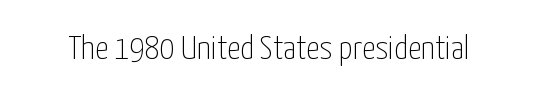
The image shows 34 px thin, condensed sans-serif type, upright; set normal letter spacing, not underlined; low stroke contrast and a medium x-height.
